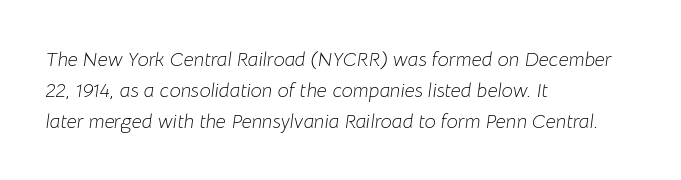
Q: Is the text bold? A: No.
Q: Is the text italic (slanted)? A: Yes, it leans right by about 8 degrees.
Q: Is the text underlined? A: No.
Q: How is the paragraph aligned? A: Left-aligned.
Q: Is the spacing between letters normal or unusually wide? A: Normal.
Q: Is the spacing between lines tight, normal or loose? A: Normal.
